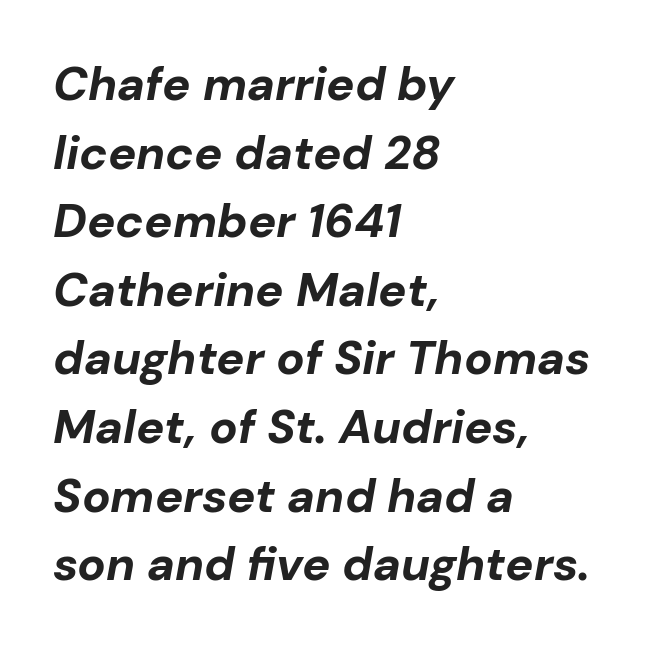
The image shows 47 px bold type, italic (leaning right); set left-aligned, normal line spacing (1.46x), normal letter spacing, not underlined; low stroke contrast and a medium x-height.
